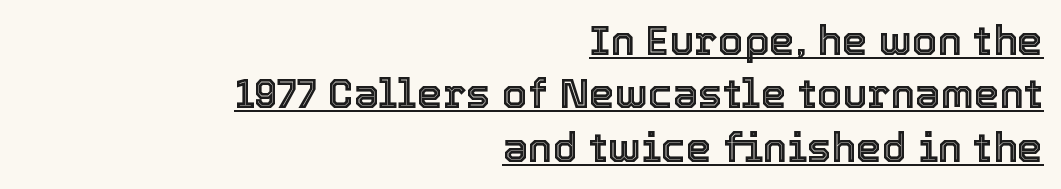
Alignment: flush right. Tracking here is standard; glyphs follow each other at the usual distance. When letters stand straight like this, we call the style roman or upright. A typographer would call this underscored text. You could not count columns in this text — the font is proportionally spaced. The rendering uses a moderate line-height, typical for paragraphs.
